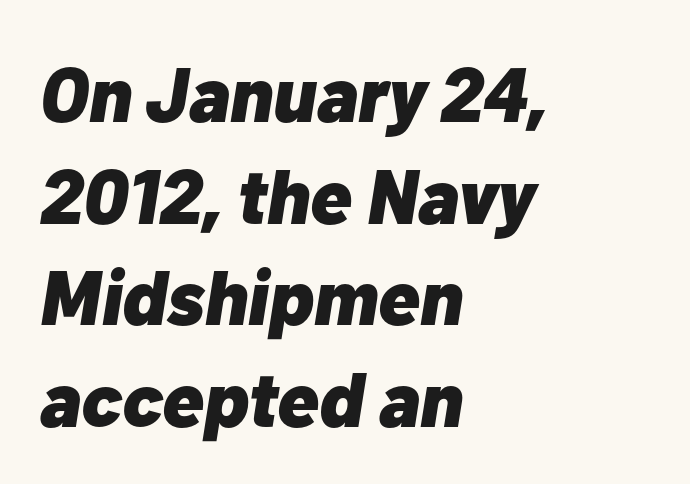
Q: Is the text bold? A: Yes.
Q: Is the text italic (slanted)? A: Yes, it leans right by about 10 degrees.
Q: Is the text underlined? A: No.
Q: How is the paragraph aligned? A: Left-aligned.
Q: Is the spacing between letters normal or unusually wide? A: Normal.
Q: Is the spacing between lines tight, normal or loose? A: Normal.
Q: Width (condensed, normal, or wide)? A: Normal.
Q: Stroke contrast? A: Low.
Q: x-height? A: Medium.
Q: Monospaced? A: No.
